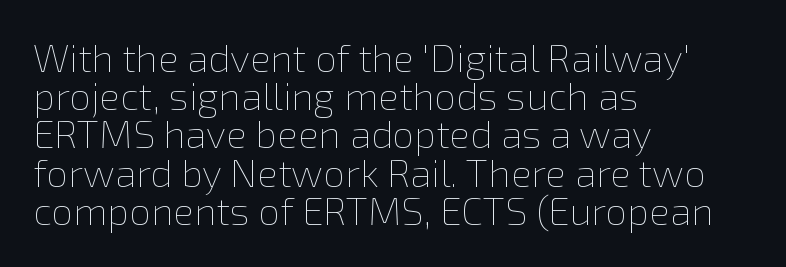
Q: Is the text bold? A: No.
Q: Is the text italic (slanted)? A: No, it is upright.
Q: Is the text underlined? A: No.
Q: How is the paragraph aligned? A: Left-aligned.
Q: Is the spacing between letters normal or unusually wide? A: Normal.
Q: Is the spacing between lines tight, normal or loose? A: Tight.
Q: Width (condensed, normal, or wide)? A: Normal.
Q: x-height? A: Medium.
Q: Monospaced? A: No.
